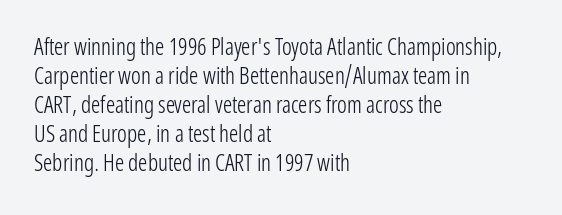
{"italic": "no", "bold": "no", "underline": "no", "align": "left", "line_spacing": "normal", "line_spacing_ratio": 1.26, "letter_spacing": "normal", "letter_spacing_em": 0.0, "glyph_px": 23}
